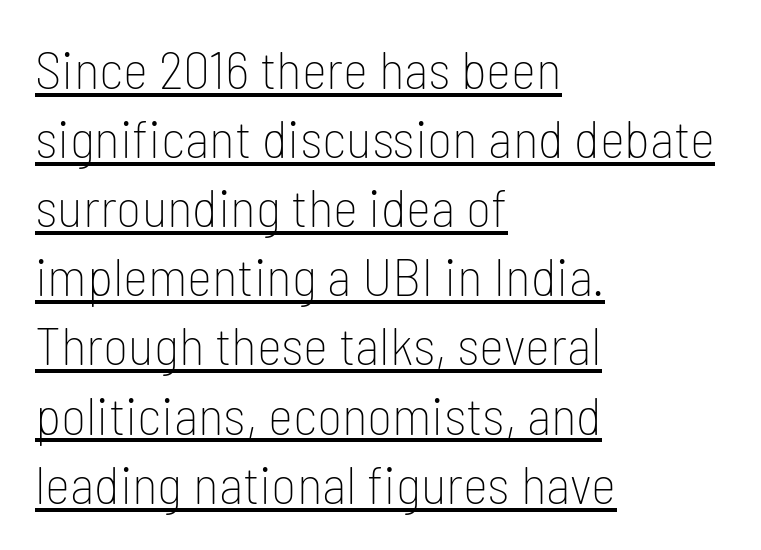
Q: Is the text bold? A: No.
Q: Is the text italic (slanted)? A: No, it is upright.
Q: Is the typeface a serif or a sans-serif typeface? A: Sans-serif.
Q: Is the text underlined? A: Yes.
Q: How is the paragraph aligned? A: Left-aligned.
Q: Is the spacing between letters normal or unusually wide? A: Normal.
Q: Is the spacing between lines tight, normal or loose? A: Normal.
Q: Width (condensed, normal, or wide)? A: Condensed.
Q: Stroke contrast? A: Low.
Q: x-height? A: Medium.
Q: Monospaced? A: No.
